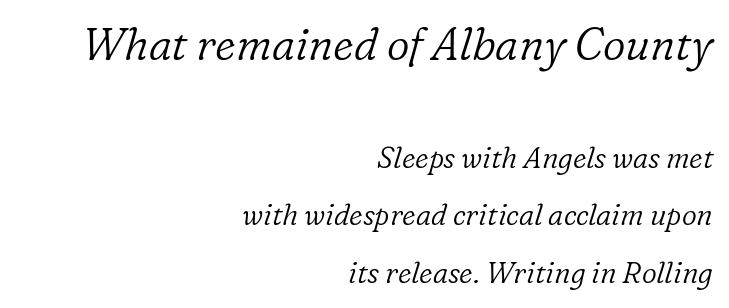
Q: Is the text bold? A: No.
Q: Is the text italic (slanted)? A: Yes, it leans right by about 16 degrees.
Q: Is the typeface a serif or a sans-serif typeface? A: Serif.
Q: Is the text underlined? A: No.
Q: How is the paragraph aligned? A: Right-aligned.
Q: Is the spacing between letters normal or unusually wide? A: Normal.
Q: Is the spacing between lines tight, normal or loose? A: Loose.
Q: Which block of text is set in a larger size, the first (top) or the second (bottom)? A: The first (top) one.
Q: Width (condensed, normal, or wide)? A: Normal.
Q: Stroke contrast? A: Low.
Q: x-height? A: Medium.
Q: Monospaced? A: No.
